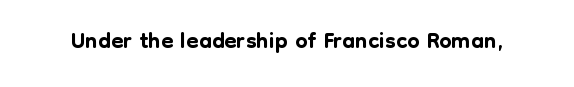
Q: Is the text italic (slanted)? A: No, it is upright.
Q: Is the typeface a serif or a sans-serif typeface? A: Sans-serif.
Q: Is the text underlined? A: No.
Q: Is the spacing between letters normal or unusually wide? A: Normal.
Q: Width (condensed, normal, or wide)? A: Normal.
Q: Stroke contrast? A: Low.
Q: x-height? A: Medium.
Q: Monospaced? A: No.
